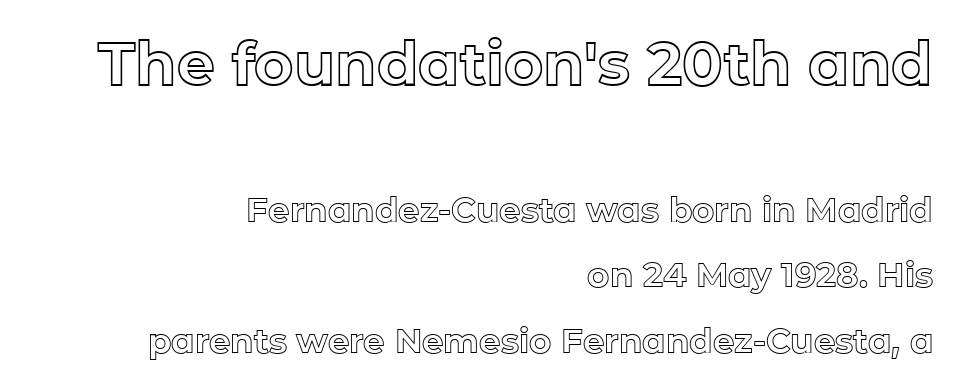
The foot of each line stays bare and open. This is the regular roman posture of the typeface. No extra tracking has been applied to these lines. Notice how the passage keeps a crisp vertical edge on the right only.
